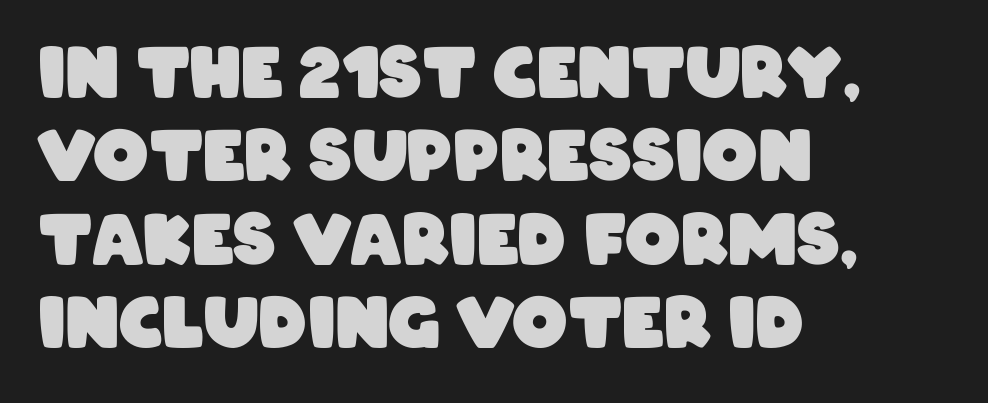
Q: Is the text bold? A: Yes.
Q: Is the typeface a serif or a sans-serif typeface? A: Sans-serif.
Q: Is the text underlined? A: No.
Q: How is the paragraph aligned? A: Left-aligned.
Q: Is the spacing between letters normal or unusually wide? A: Normal.
Q: Width (condensed, normal, or wide)? A: Condensed.
Q: Stroke contrast? A: Low.
Q: x-height? A: Large.
Q: Monospaced? A: No.
